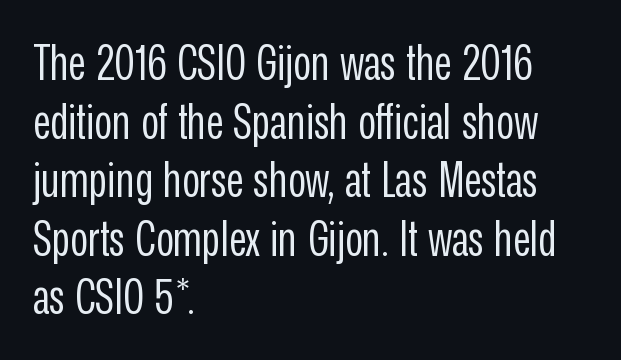
{"serif": "no", "italic": "no", "bold": "no", "weight": "regular", "width": "condensed", "stroke_contrast": "low", "x_height": "medium", "monospaced": "no", "underline": "no", "align": "left", "line_spacing_ratio": 1.22, "letter_spacing": "normal", "letter_spacing_em": 0.0, "glyph_px": 48}
